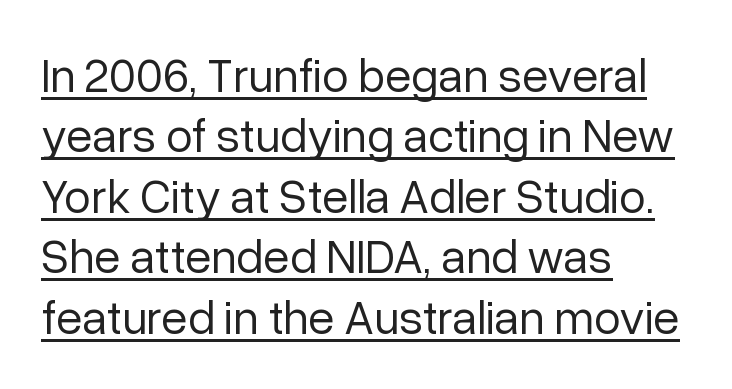
The image shows 48 px regular-weight sans-serif type, upright; set left-aligned, normal line spacing (1.26x), normal letter spacing, underlined; low stroke contrast and a medium x-height.
